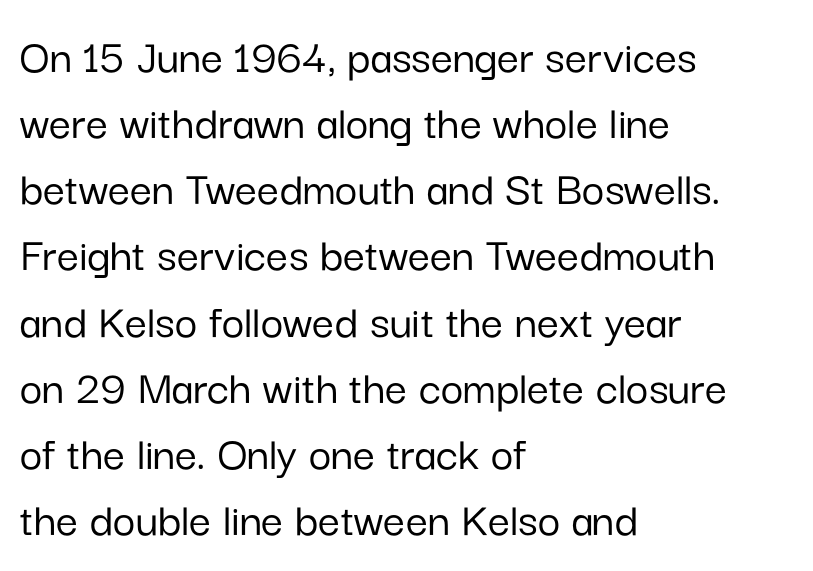
The image shows 49 px sans-serif type, upright; set left-aligned, normal line spacing (1.35x), normal letter spacing, not underlined; low stroke contrast and a medium x-height.
